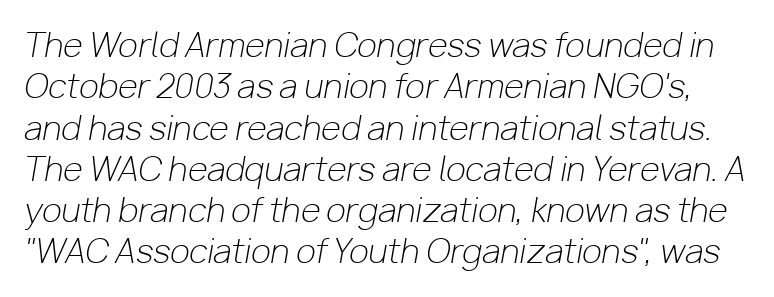
Q: Is the text bold? A: No.
Q: Is the text italic (slanted)? A: Yes, it leans right by about 10 degrees.
Q: Is the text underlined? A: No.
Q: Is the spacing between letters normal or unusually wide? A: Normal.
Q: Is the spacing between lines tight, normal or loose? A: Normal.
Q: Width (condensed, normal, or wide)? A: Normal.
Q: Stroke contrast? A: Low.
Q: x-height? A: Medium.
Q: Monospaced? A: No.
